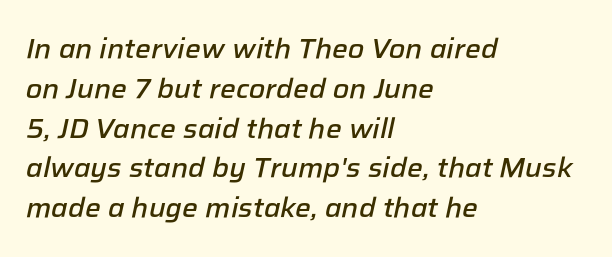
The image shows 28 px semibold type, italic (leaning right); set left-aligned, normal line spacing (1.42x), normal letter spacing, not underlined; low stroke contrast and a medium x-height.
